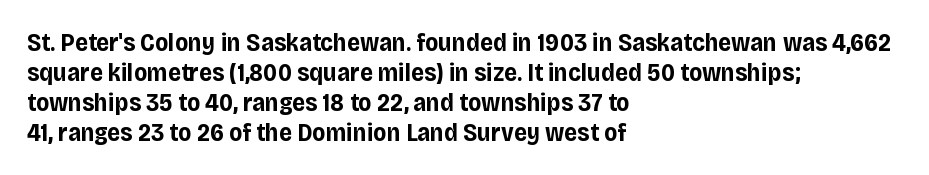
{"italic": "no", "bold": "yes", "underline": "no", "align": "left", "line_spacing_ratio": 1.2, "letter_spacing": "normal", "letter_spacing_em": 0.0, "glyph_px": 25}
